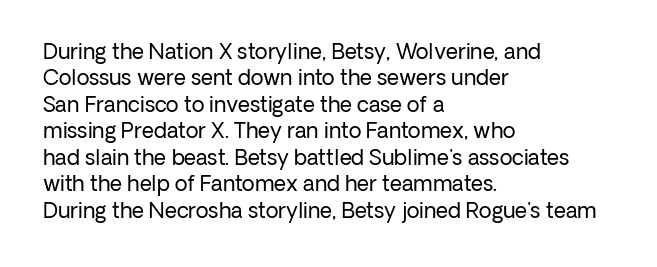
Q: Is the text bold? A: No.
Q: Is the text italic (slanted)? A: No, it is upright.
Q: Is the text underlined? A: No.
Q: How is the paragraph aligned? A: Left-aligned.
Q: Is the spacing between letters normal or unusually wide? A: Normal.
Q: Is the spacing between lines tight, normal or loose? A: Normal.
